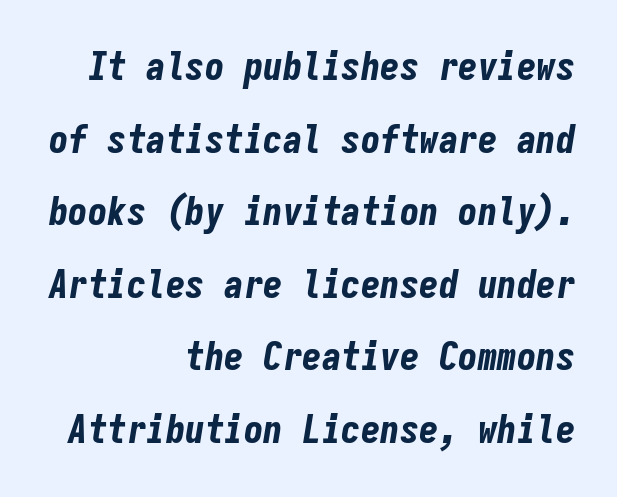
The image shows 39 px bold, condensed type, italic (leaning right), monospaced; set right-aligned, line spacing 1.86x, normal letter spacing, not underlined; low stroke contrast and a medium x-height.
